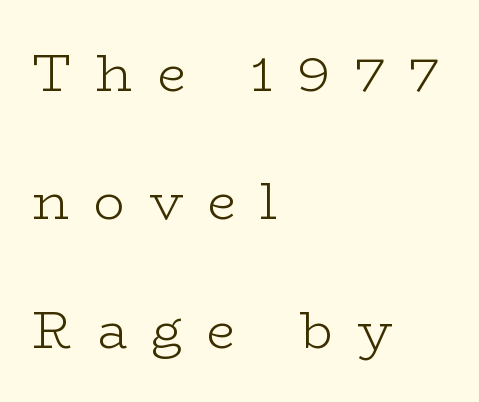
Q: Is the text bold? A: No.
Q: Is the text italic (slanted)? A: No, it is upright.
Q: Is the typeface a serif or a sans-serif typeface? A: Serif.
Q: Is the text underlined? A: No.
Q: How is the paragraph aligned? A: Left-aligned.
Q: Is the spacing between letters normal or unusually wide? A: Unusually wide.
Q: Is the spacing between lines tight, normal or loose? A: Loose.
Q: Width (condensed, normal, or wide)? A: Wide.
Q: Stroke contrast? A: Low.
Q: x-height? A: Medium.
Q: Monospaced? A: No.
